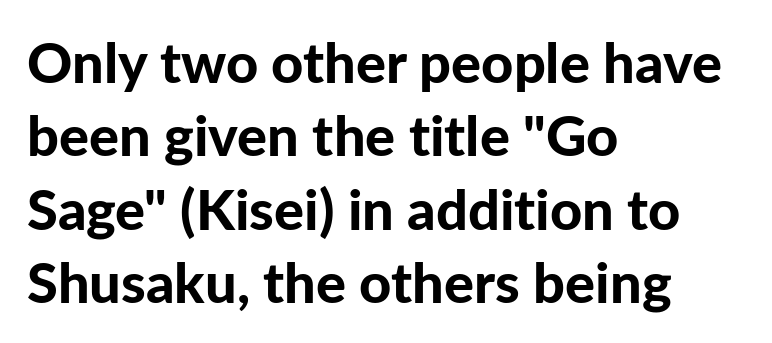
The image shows 56 px bold sans-serif type, upright; set left-aligned, normal line spacing (1.31x), normal letter spacing, not underlined; low stroke contrast and a medium x-height.
